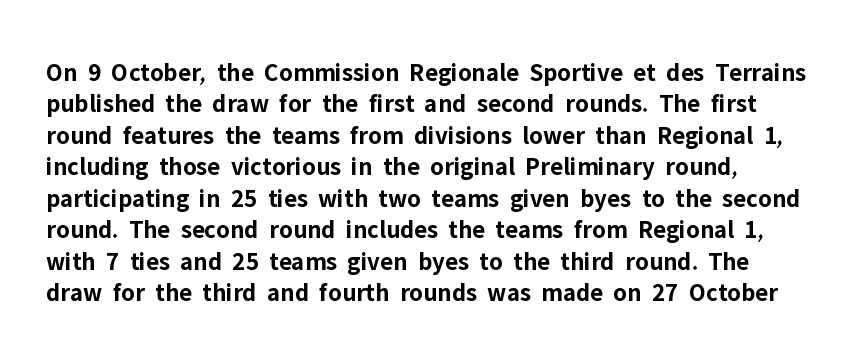
The image shows 26 px bold type, upright; set line spacing 1.21x, normal letter spacing, not underlined.
